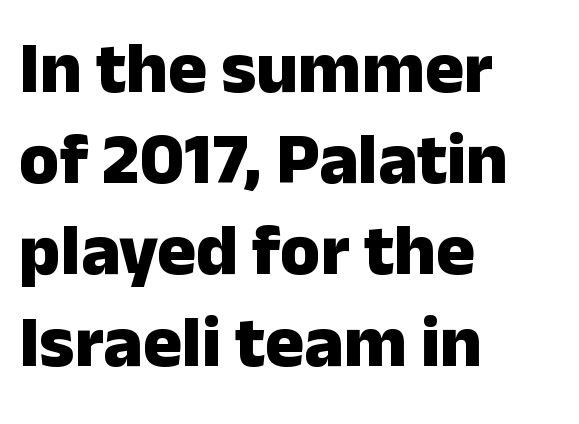
Q: Is the text bold? A: Yes.
Q: Is the text italic (slanted)? A: No, it is upright.
Q: Is the typeface a serif or a sans-serif typeface? A: Sans-serif.
Q: Is the text underlined? A: No.
Q: How is the paragraph aligned? A: Left-aligned.
Q: Is the spacing between letters normal or unusually wide? A: Normal.
Q: Is the spacing between lines tight, normal or loose? A: Normal.
Q: Width (condensed, normal, or wide)? A: Normal.
Q: Stroke contrast? A: Low.
Q: x-height? A: Medium.
Q: Monospaced? A: No.
